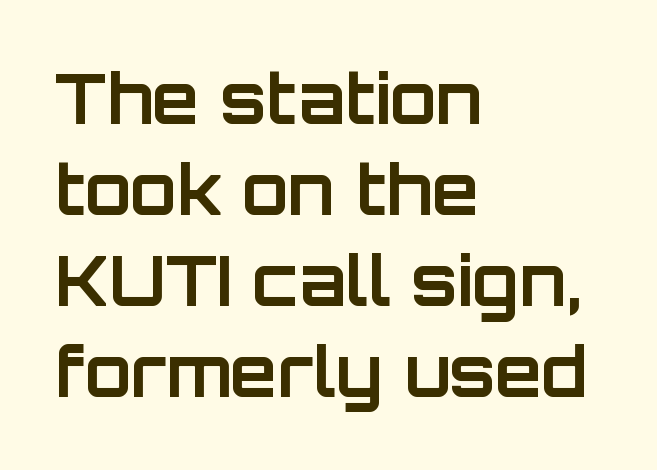
Rule under the text: the space is simply empty. Normally led — the rows are evenly, conventionally spaced. Spacing verdict: proportional, widths tailored to each character. Summary of weight: heavy, a full bold. Words appear dense and cohesive because spacing is normal. The rendering shows plain stroke endings on the letterforms — a sans-serif design.
